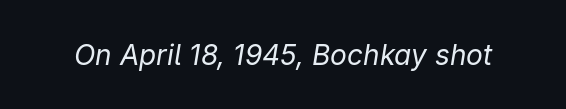
{"italic": "yes", "lean": "right", "slant_degrees": 9, "bold": "no", "weight": "regular", "width": "normal", "stroke_contrast": "low", "x_height": "medium", "monospaced": "no", "underline": "no", "letter_spacing": "normal", "letter_spacing_em": 0.0, "glyph_px": 28}
